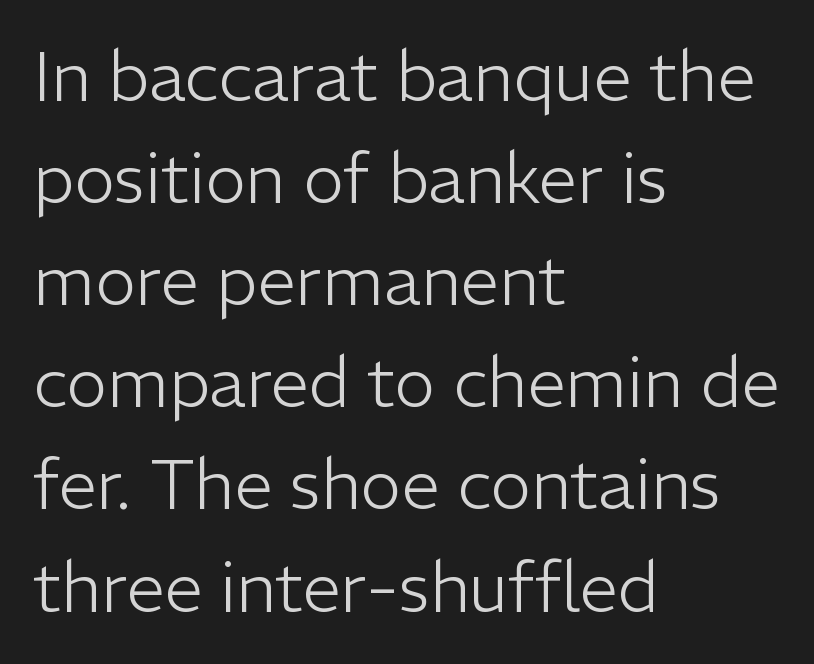
The image shows 69 px light sans-serif type, upright; set left-aligned, normal line spacing (1.48x), normal letter spacing, not underlined; low stroke contrast and a medium x-height.
